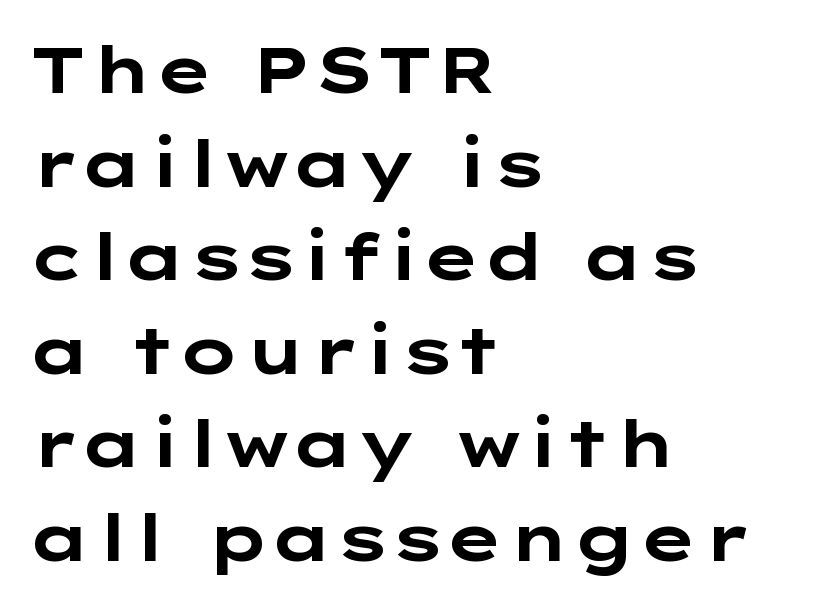
{"serif": "no", "italic": "no", "bold": "yes", "weight": "bold", "width": "wide", "stroke_contrast": "low", "x_height": "medium", "underline": "no", "align": "left", "line_spacing": "normal", "line_spacing_ratio": 1.44, "letter_spacing": "normal", "letter_spacing_em": 0.0, "glyph_px": 65}
